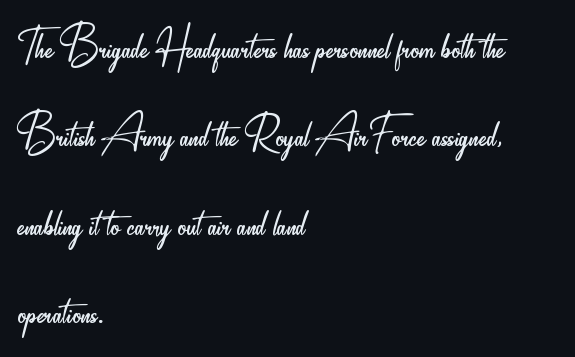
The image shows 56 px light, condensed sans-serif type; set left-aligned, normal line spacing (1.58x), normal letter spacing, not underlined; low stroke contrast and a small x-height.
